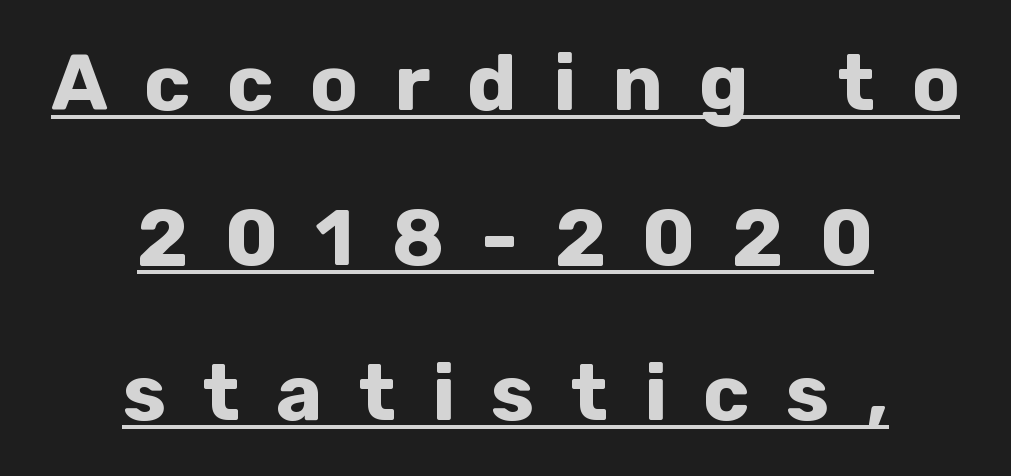
The image shows 79 px bold sans-serif type, upright; set centered, loose line spacing (1.96x), unusually wide letter spacing (+0.46 em), underlined; low stroke contrast and a medium x-height.
